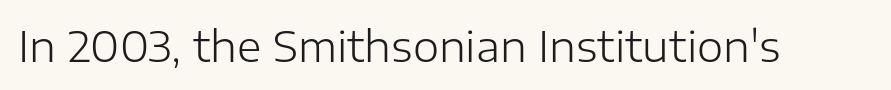
Descender tails drop into unmarked territory. The typeface chosen for these lines omits serifs. This is not heavy type; no bold has been used. Observe the ordinary spacing: letters are neighbours, not strangers. Tall strokes in this sample are plumb rather than angled.
